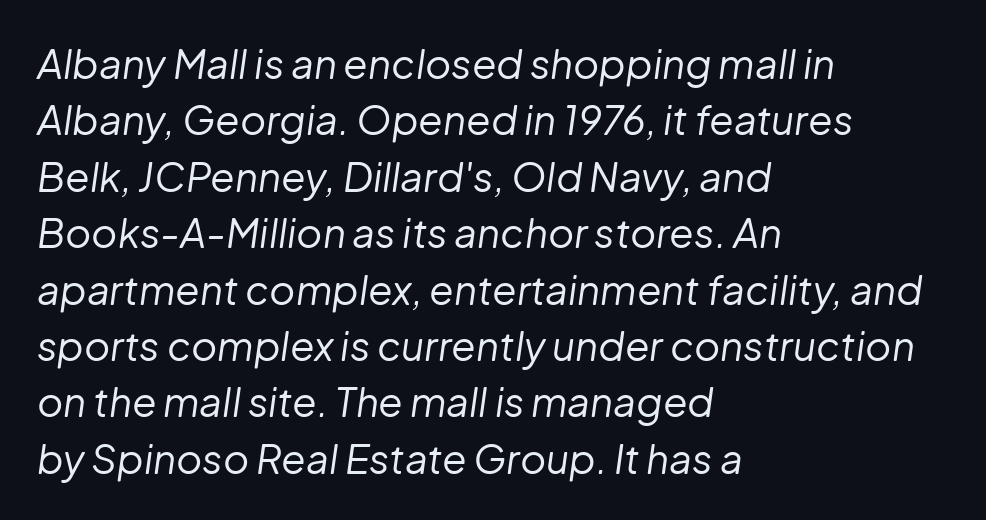
The image shows 40 px regular-weight type, italic (leaning right); set left-aligned, normal line spacing (1.41x), normal letter spacing, not underlined; low stroke contrast and a medium x-height.
